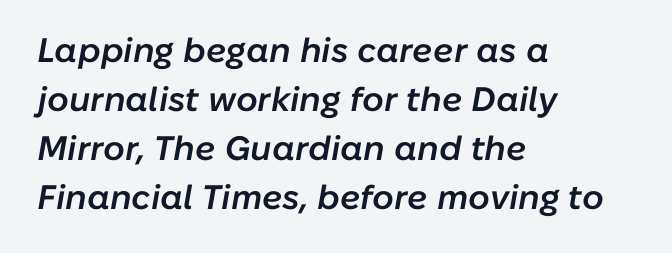
Default kerning and tracking; the words read as compact shapes. Clear beneath every line of the passage. Is the block centered? No — it sits flush against the left margin. The rendering uses natural spacing where letterforms have individual widths. A fair bit of extra ink — the face is semibold, not bold. You can tell it's italic because the verticals aren't actually vertical.
